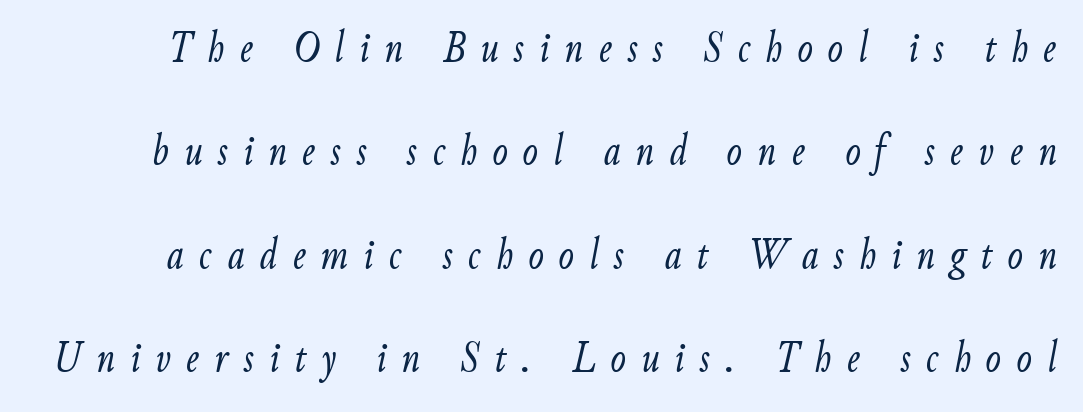
Q: Is the text bold? A: No.
Q: Is the text italic (slanted)? A: Yes, it leans right by about 9 degrees.
Q: Is the text underlined? A: No.
Q: Is the spacing between letters normal or unusually wide? A: Unusually wide.
Q: Is the spacing between lines tight, normal or loose? A: Loose.
Q: Width (condensed, normal, or wide)? A: Condensed.
Q: Stroke contrast? A: Low.
Q: x-height? A: Small.
Q: Monospaced? A: No.
